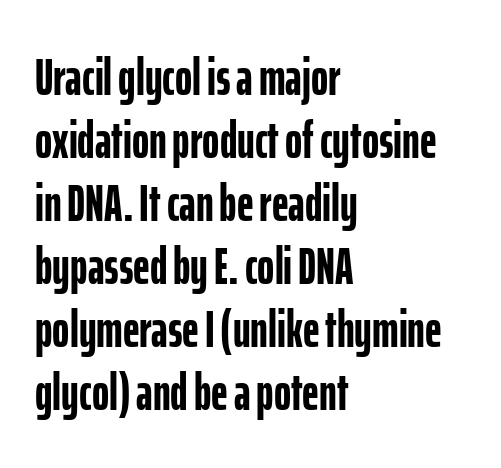
{"serif": "no", "italic": "no", "bold": "yes", "weight": "semibold", "width": "condensed", "stroke_contrast": "low", "x_height": "medium", "monospaced": "no", "underline": "no", "align": "left", "line_spacing_ratio": 1.21, "letter_spacing": "normal", "letter_spacing_em": 0.0, "glyph_px": 52}
